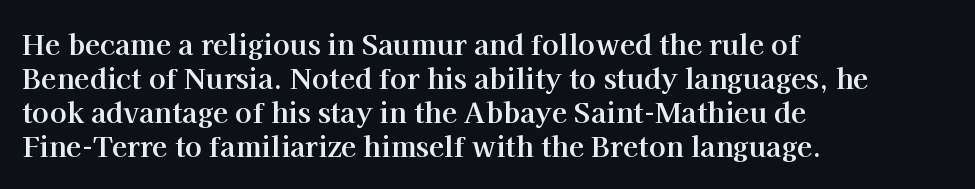
{"serif": "yes", "italic": "no", "bold": "yes", "weight": "bold", "width": "normal", "stroke_contrast": "high", "x_height": "medium", "monospaced": "no", "underline": "no", "align": "left", "line_spacing_ratio": 1.22, "letter_spacing": "normal", "letter_spacing_em": 0.0, "glyph_px": 28}
